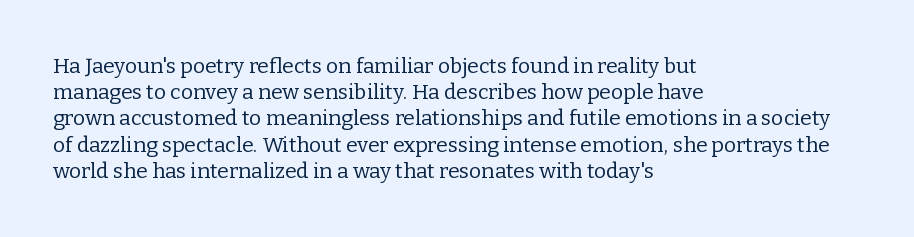
Does extra space separate the letters? No, they use regular spacing. Layout note: lines flush left. The area under the type is left untouched. This reads as an unemphasized weight, regular at the heaviest. This is roman type, the default non-slanted kind. Vertical spacing — default.
